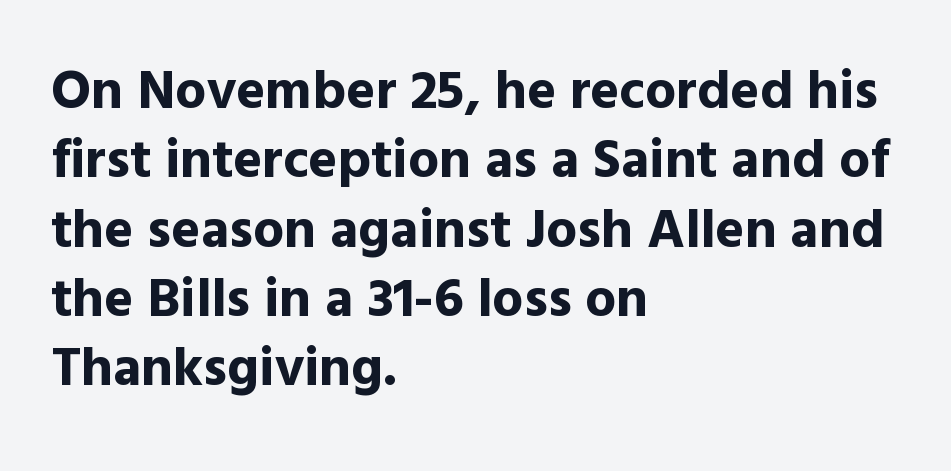
Heavy, bold letterforms. One glance says typical: line gaps are just what's usual. The face used here is rendered with its standard letterfit. Quick note: not italic, upright. Here the designer chose a conventional face with non-uniform glyph widths.
